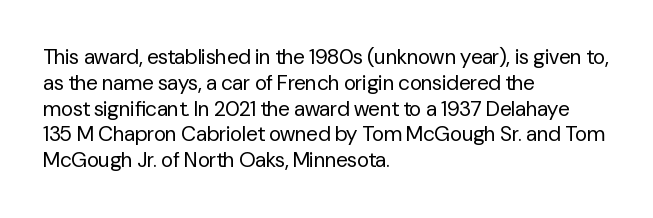
The image shows 21 px text type, upright; set left-aligned, line spacing 1.23x, normal letter spacing, not underlined.
